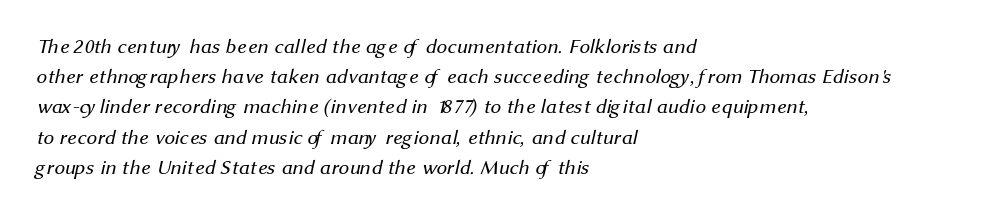
The image shows 21 px text type; set left-aligned, normal line spacing (1.44x), normal letter spacing, not underlined.
